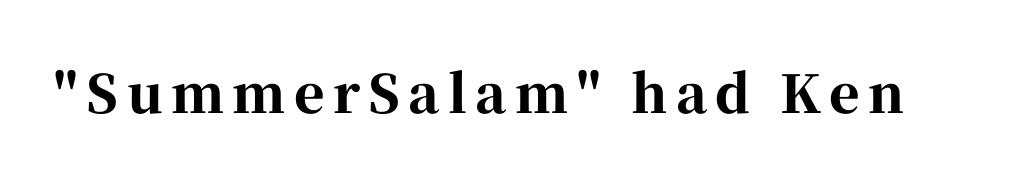
The image shows 52 px bold serif type, upright; set not underlined; high stroke contrast and a medium x-height.
